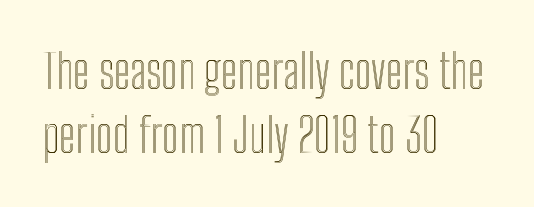
The image shows 47 px condensed type, upright; set left-aligned, normal line spacing (1.37x), normal letter spacing, not underlined; a medium x-height.
